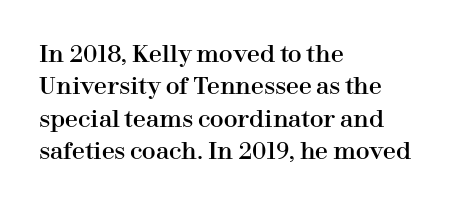
{"italic": "no", "underline": "no", "align": "left", "line_spacing": "normal", "line_spacing_ratio": 1.41, "letter_spacing": "normal", "letter_spacing_em": 0.0, "glyph_px": 23}
